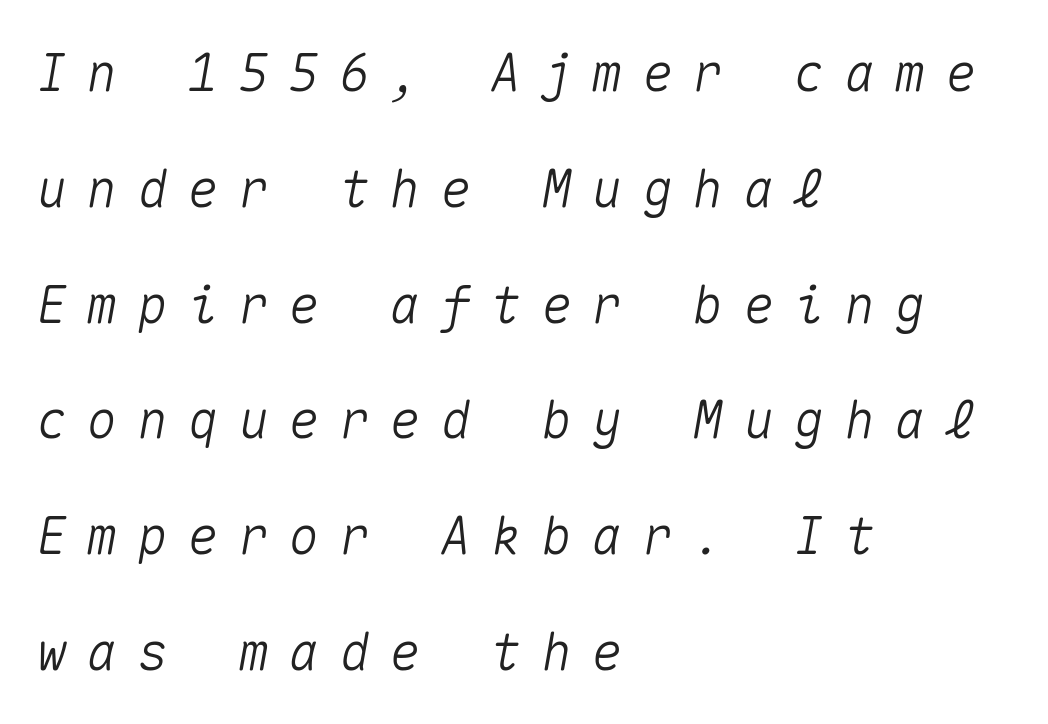
{"italic": "yes", "lean": "right", "slant_degrees": 10, "width": "normal", "stroke_contrast": "medium", "x_height": "medium", "monospaced": "yes", "underline": "no", "align": "left", "line_spacing": "loose", "line_spacing_ratio": 2.27, "letter_spacing": "wide", "letter_spacing_em": 0.39, "glyph_px": 51}
